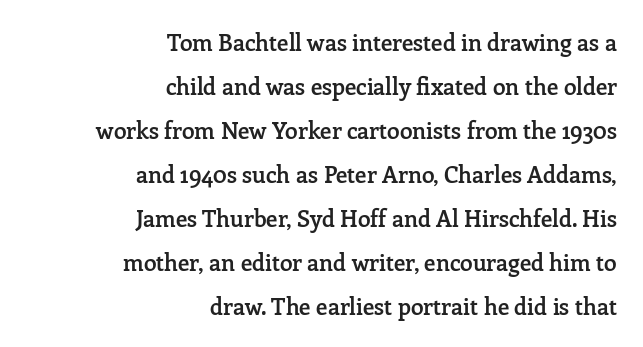
Q: Is the text bold? A: Semi-bold.
Q: Is the text italic (slanted)? A: No, it is upright.
Q: Is the text underlined? A: No.
Q: How is the paragraph aligned? A: Right-aligned.
Q: Is the spacing between letters normal or unusually wide? A: Normal.
Q: Is the spacing between lines tight, normal or loose? A: Loose.
